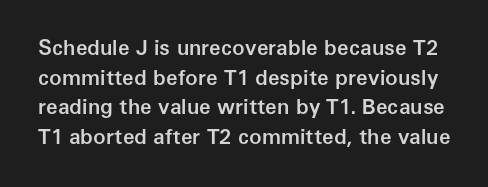
The image shows 21 px text type, upright; set normal line spacing (1.41x), normal letter spacing, not underlined.
